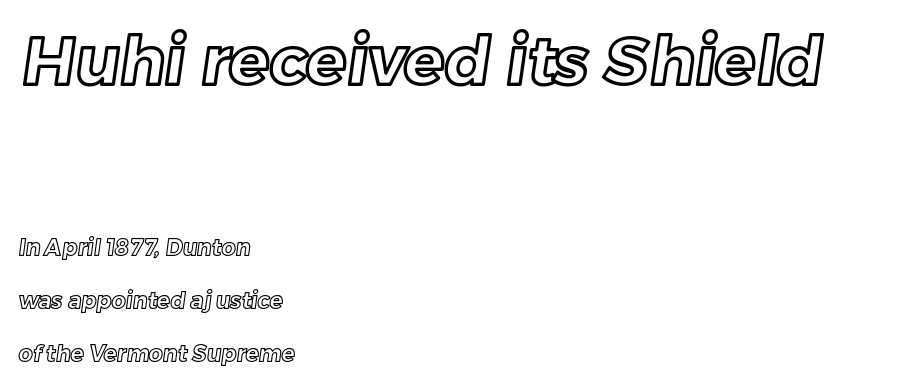
Q: Is the text underlined? A: No.
Q: How is the paragraph aligned? A: Left-aligned.
Q: Is the spacing between letters normal or unusually wide? A: Normal.
Q: Is the spacing between lines tight, normal or loose? A: Loose.
Q: Which block of text is set in a larger size, the first (top) or the second (bottom)? A: The first (top) one.
Q: Width (condensed, normal, or wide)? A: Normal.
Q: x-height? A: Medium.
Q: Monospaced? A: No.
